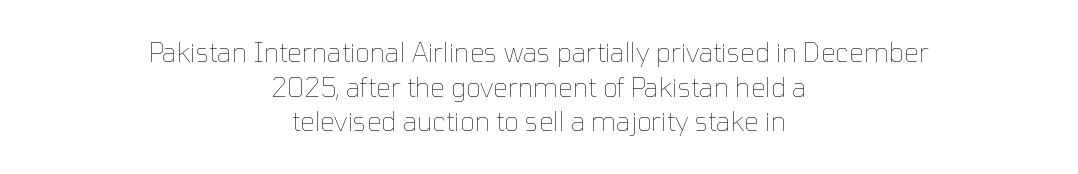
Every stem runs plumb, perpendicular to the baseline. The space between consecutive lines is moderate. Typeset on center — no edge is straight. The line texture is even and compact thanks to regular tracking. The foot of each line stays bare and open. Stems here are at most as thick as an everyday book face.
